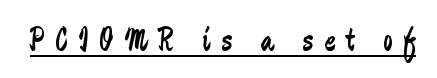
The image shows 33 px regular-weight, condensed sans-serif type; set unusually wide letter spacing (+0.33 em), underlined; low stroke contrast and a medium x-height.
